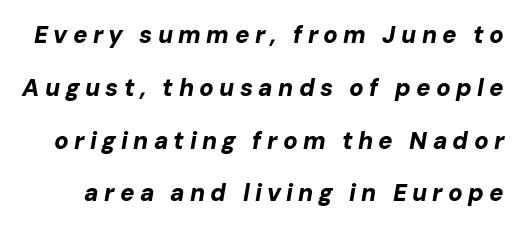
{"italic": "yes", "lean": "right", "slant_degrees": 10, "bold": "yes", "underline": "no", "line_spacing": "loose", "line_spacing_ratio": 2.2, "letter_spacing": "wide", "letter_spacing_em": 0.22, "glyph_px": 24}
